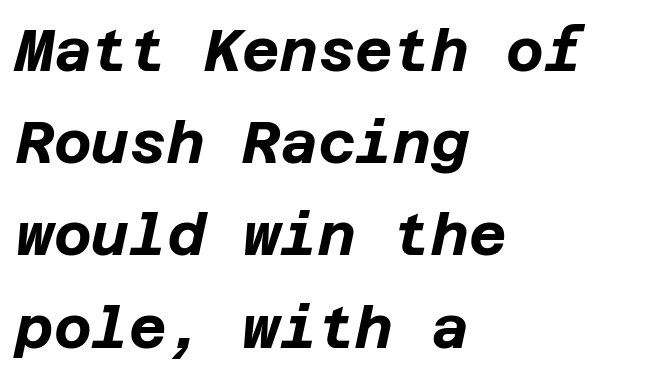
Q: Is the text bold? A: Yes.
Q: Is the text italic (slanted)? A: Yes, it leans right by about 12 degrees.
Q: Is the text underlined? A: No.
Q: How is the paragraph aligned? A: Left-aligned.
Q: Is the spacing between letters normal or unusually wide? A: Normal.
Q: Is the spacing between lines tight, normal or loose? A: Normal.
Q: Width (condensed, normal, or wide)? A: Normal.
Q: Stroke contrast? A: Low.
Q: x-height? A: Large.
